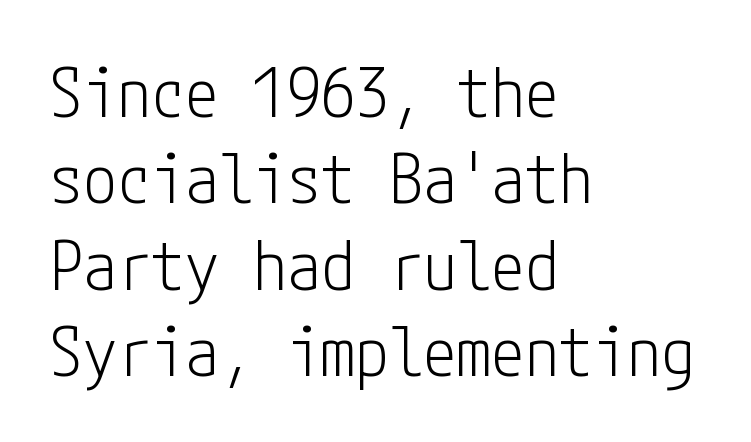
The image shows 68 px light, condensed sans-serif type, upright; set left-aligned, normal line spacing (1.27x), normal letter spacing, not underlined; low stroke contrast and a medium x-height.
